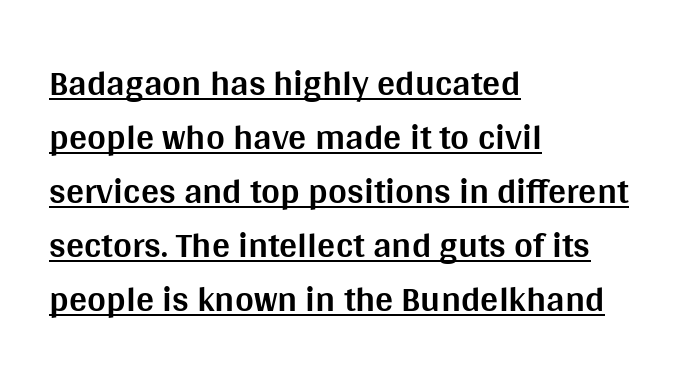
Q: Is the text bold? A: Yes.
Q: Is the text italic (slanted)? A: No, it is upright.
Q: Is the typeface a serif or a sans-serif typeface? A: Sans-serif.
Q: Is the text underlined? A: Yes.
Q: How is the paragraph aligned? A: Left-aligned.
Q: Is the spacing between letters normal or unusually wide? A: Normal.
Q: Is the spacing between lines tight, normal or loose? A: Normal.
Q: Width (condensed, normal, or wide)? A: Normal.
Q: Stroke contrast? A: Medium.
Q: x-height? A: Large.
Q: Monospaced? A: No.
